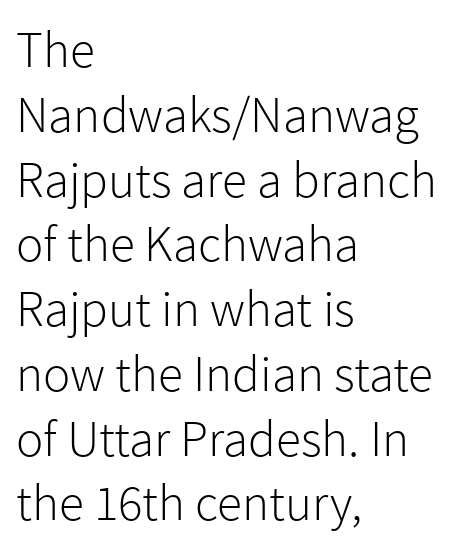
Q: Is the text bold? A: No.
Q: Is the text italic (slanted)? A: No, it is upright.
Q: Is the typeface a serif or a sans-serif typeface? A: Sans-serif.
Q: Is the text underlined? A: No.
Q: How is the paragraph aligned? A: Left-aligned.
Q: Is the spacing between letters normal or unusually wide? A: Normal.
Q: Is the spacing between lines tight, normal or loose? A: Normal.
Q: Width (condensed, normal, or wide)? A: Normal.
Q: x-height? A: Medium.
Q: Monospaced? A: No.
